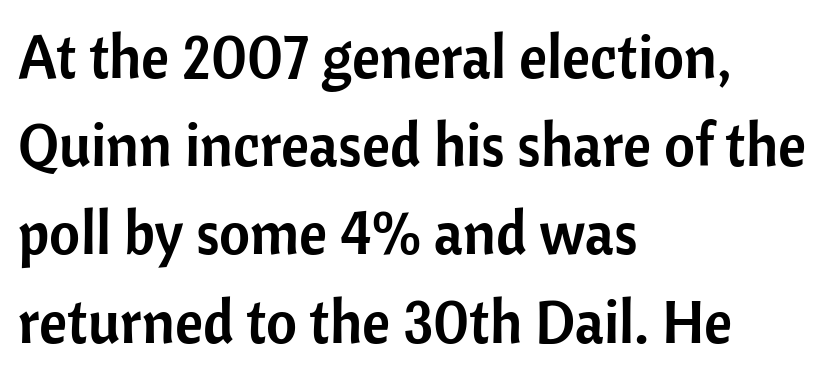
Do the characters align in a grid? No, the font is proportional. The ragged edge is on the right, which tells us the setting is flush left. The typeface chosen for these lines omits serifs. You can tell it's not italic because the verticals are truly vertical.
